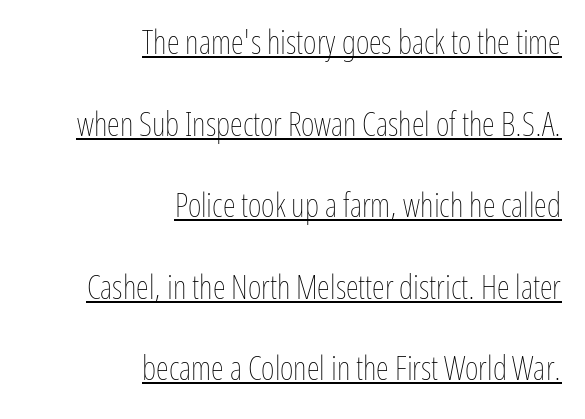
Q: Is the text bold? A: No.
Q: Is the text italic (slanted)? A: No, it is upright.
Q: Is the text underlined? A: Yes.
Q: How is the paragraph aligned? A: Right-aligned.
Q: Is the spacing between letters normal or unusually wide? A: Normal.
Q: Is the spacing between lines tight, normal or loose? A: Loose.
Q: Width (condensed, normal, or wide)? A: Condensed.
Q: Stroke contrast? A: Low.
Q: x-height? A: Medium.
Q: Monospaced? A: No.
